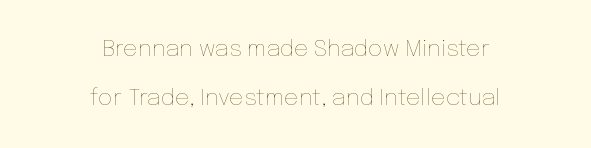
{"italic": "no", "bold": "no", "underline": "no", "align": "center", "line_spacing": "loose", "line_spacing_ratio": 2.12, "letter_spacing": "normal", "letter_spacing_em": 0.0, "glyph_px": 23}
